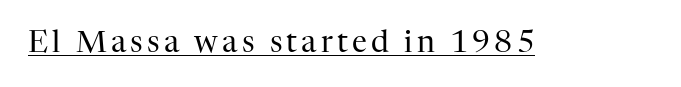
The letters stand straight up with perfectly vertical stems. The lettering is marked with a stroke running underneath it. Serifs: yes, visible at the terminals of the letterforms. Bold? No — there's no thickening of the strokes. Character widths vary here, with narrow letters taking less room than wide ones.
